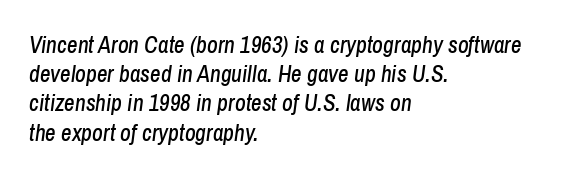
The designer left line spacing at the default. The rendering applies a slant to the glyphs. Casual observation: everything's shoved over to the left. No extra tracking has been applied to these lines. The gap between lines stays unmarked.
